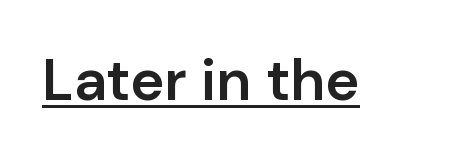
The sample's only ornament is a line tracing under the words. In terms of weight, the rendering is demibold, just under bold. Think of a printed novel: that variable character pitch is what you see here. Is the letter spacing exaggerated? No — it looks like the ordinary default.
